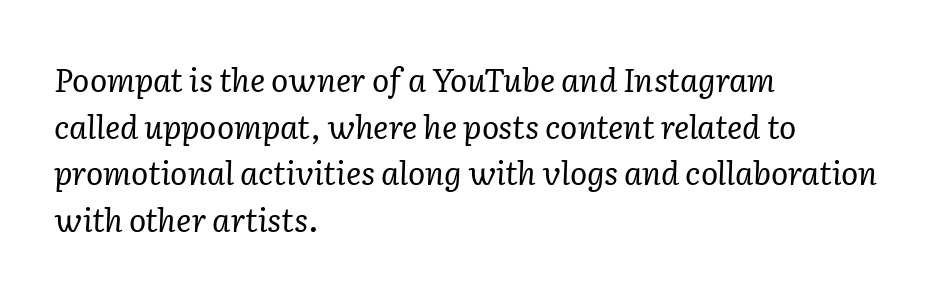
This block has exactly the height ordinary leading produces. What kind of face is this? One with serifs. No letter is thick-stroked: the sample isn't bold. Left-aligned paragraph, ragged on the right. The rendering uses natural spacing where letterforms have individual widths. The rendering keeps characters at their native spacing.
